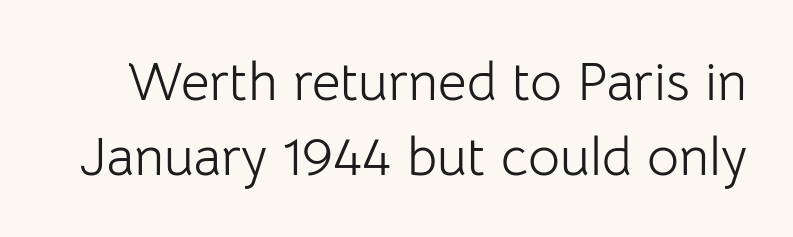
Q: Is the text bold? A: No.
Q: Is the text italic (slanted)? A: No, it is upright.
Q: Is the typeface a serif or a sans-serif typeface? A: Sans-serif.
Q: Is the text underlined? A: No.
Q: Is the spacing between letters normal or unusually wide? A: Normal.
Q: Is the spacing between lines tight, normal or loose? A: Normal.
Q: Width (condensed, normal, or wide)? A: Normal.
Q: Stroke contrast? A: Low.
Q: x-height? A: Medium.
Q: Monospaced? A: No.
